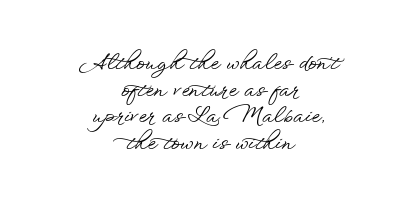
The image shows 21 px text type; set centered, normal line spacing (1.27x), normal letter spacing, not underlined.
